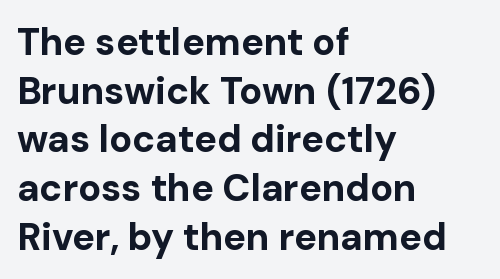
The image shows 38 px bold sans-serif type, upright; set left-aligned, normal line spacing (1.28x), normal letter spacing, not underlined; low stroke contrast and a medium x-height.
